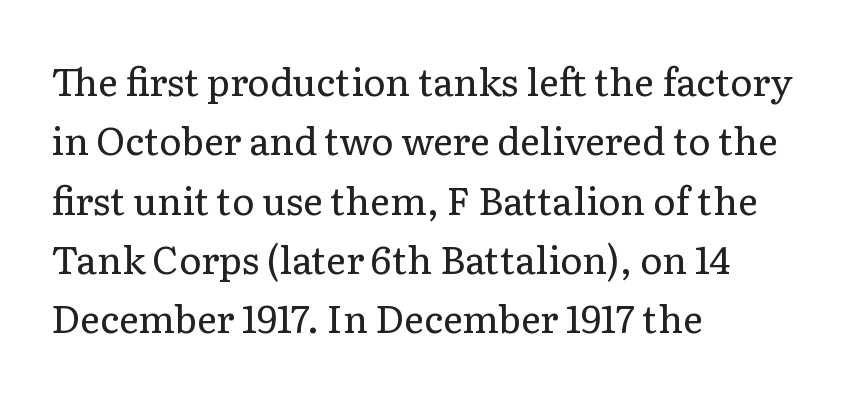
These lines keep a tight, regular rhythm from letter to letter. This rendering employs a face with finishing strokes, i.e., a serif. The rows are spaced the way most documents space them. The text block is weighted toward the left margin, trailing off unevenly rightward.
